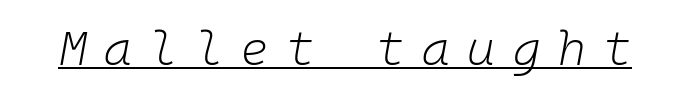
Q: Is the text bold? A: No.
Q: Is the text italic (slanted)? A: Yes, it leans right by about 10 degrees.
Q: Is the text underlined? A: Yes.
Q: Is the spacing between letters normal or unusually wide? A: Unusually wide.
Q: Width (condensed, normal, or wide)? A: Normal.
Q: Stroke contrast? A: Low.
Q: x-height? A: Medium.
Q: Monospaced? A: Yes.
